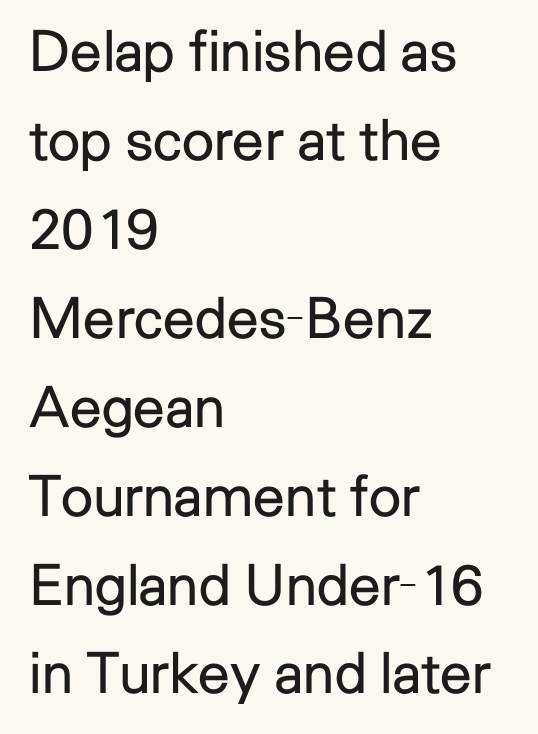
Check the space under the baseline: it is left empty. Each letter keeps its own natural width here, so spacing adapts to shape. Honestly, the row spacing looks completely unremarkable. On a weight scale, this lands at 450 or below.
